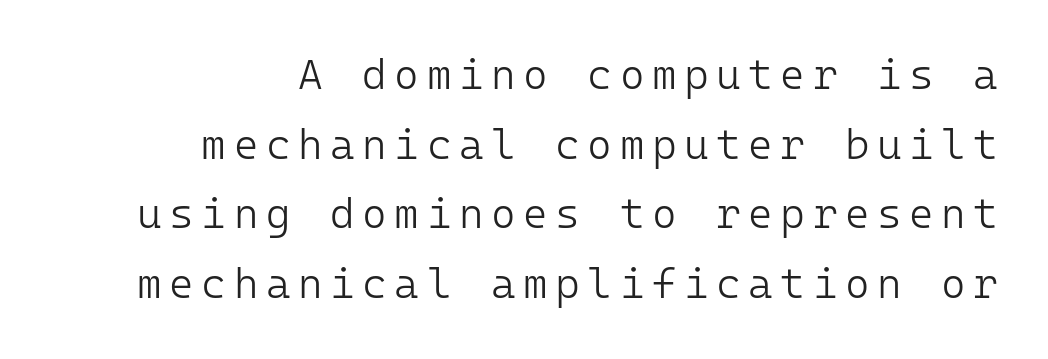
{"serif": "no", "italic": "no", "bold": "no", "weight": "light", "width": "normal", "stroke_contrast": "low", "x_height": "medium", "monospaced": "yes", "underline": "no", "align": "right", "line_spacing": "normal", "line_spacing_ratio": 1.66, "glyph_px": 42}
